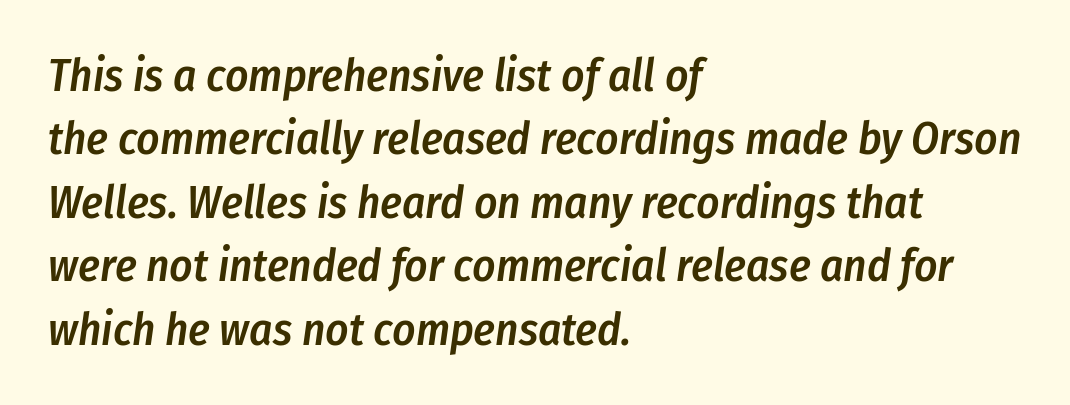
{"italic": "yes", "lean": "right", "slant_degrees": 8, "bold": "semi", "weight": "semibold", "width": "condensed", "stroke_contrast": "low", "x_height": "medium", "monospaced": "no", "underline": "no", "align": "left", "line_spacing": "normal", "line_spacing_ratio": 1.41, "letter_spacing": "normal", "letter_spacing_em": 0.0, "glyph_px": 45}
